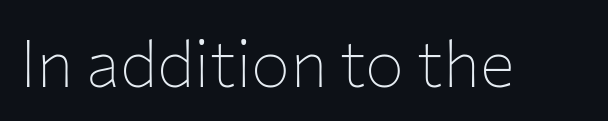
{"serif": "no", "italic": "no", "bold": "no", "weight": "thin", "width": "normal", "stroke_contrast": "low", "x_height": "medium", "monospaced": "no", "underline": "no", "letter_spacing": "normal", "letter_spacing_em": 0.0, "glyph_px": 65}
